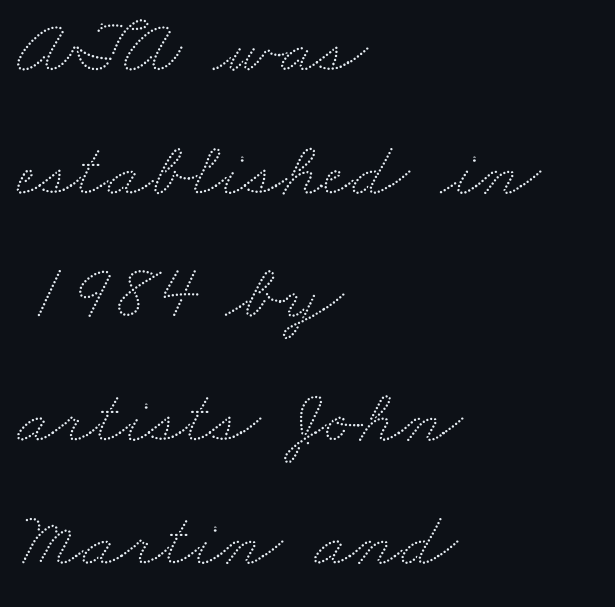
Q: Is the text underlined? A: No.
Q: How is the paragraph aligned? A: Left-aligned.
Q: Is the spacing between letters normal or unusually wide? A: Normal.
Q: Is the spacing between lines tight, normal or loose? A: Normal.
Q: Width (condensed, normal, or wide)? A: Wide.
Q: Stroke contrast? A: Low.
Q: x-height? A: Small.
Q: Monospaced? A: No.
